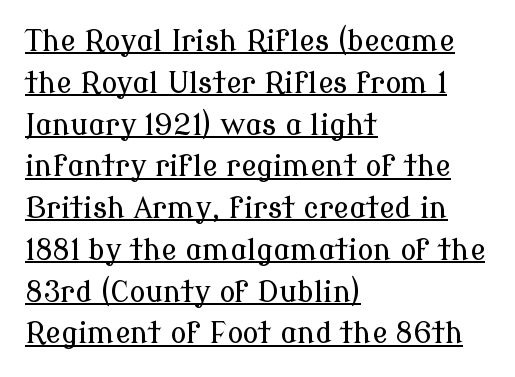
Q: Is the text italic (slanted)? A: No, it is upright.
Q: Is the typeface a serif or a sans-serif typeface? A: Serif.
Q: Is the text underlined? A: Yes.
Q: How is the paragraph aligned? A: Left-aligned.
Q: Is the spacing between letters normal or unusually wide? A: Normal.
Q: Is the spacing between lines tight, normal or loose? A: Normal.
Q: Width (condensed, normal, or wide)? A: Normal.
Q: Stroke contrast? A: Low.
Q: x-height? A: Medium.
Q: Monospaced? A: No.
